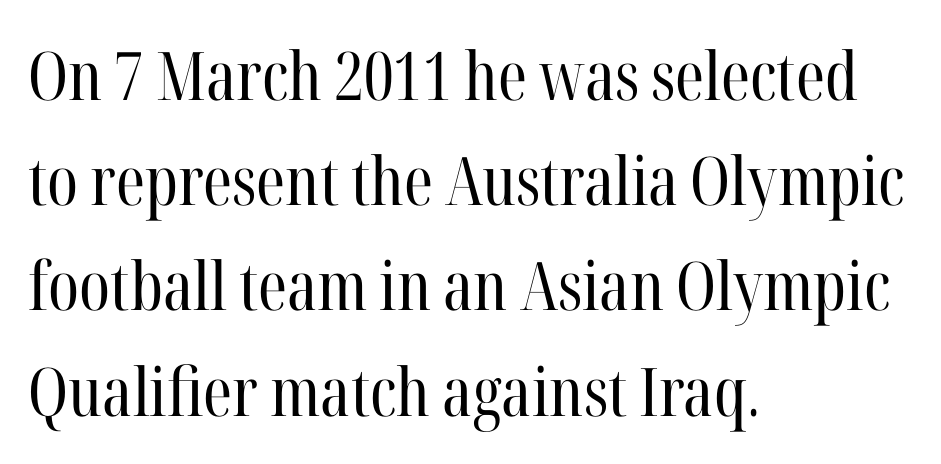
{"serif": "yes", "italic": "no", "bold": "no", "weight": "regular", "width": "condensed", "stroke_contrast": "high", "x_height": "medium", "monospaced": "no", "underline": "no", "align": "left", "line_spacing": "normal", "line_spacing_ratio": 1.57, "letter_spacing": "normal", "letter_spacing_em": 0.0, "glyph_px": 67}
